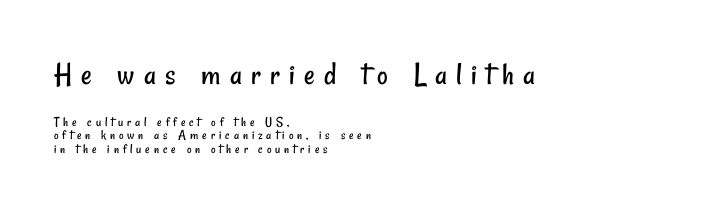
Q: Is the text bold? A: No.
Q: Is the typeface a serif or a sans-serif typeface? A: Sans-serif.
Q: Is the text underlined? A: No.
Q: How is the paragraph aligned? A: Left-aligned.
Q: Is the spacing between letters normal or unusually wide? A: Unusually wide.
Q: Is the spacing between lines tight, normal or loose? A: Tight.
Q: Which block of text is set in a larger size, the first (top) or the second (bottom)? A: The first (top) one.
Q: Width (condensed, normal, or wide)? A: Condensed.
Q: Stroke contrast? A: Low.
Q: x-height? A: Small.
Q: Monospaced? A: No.
